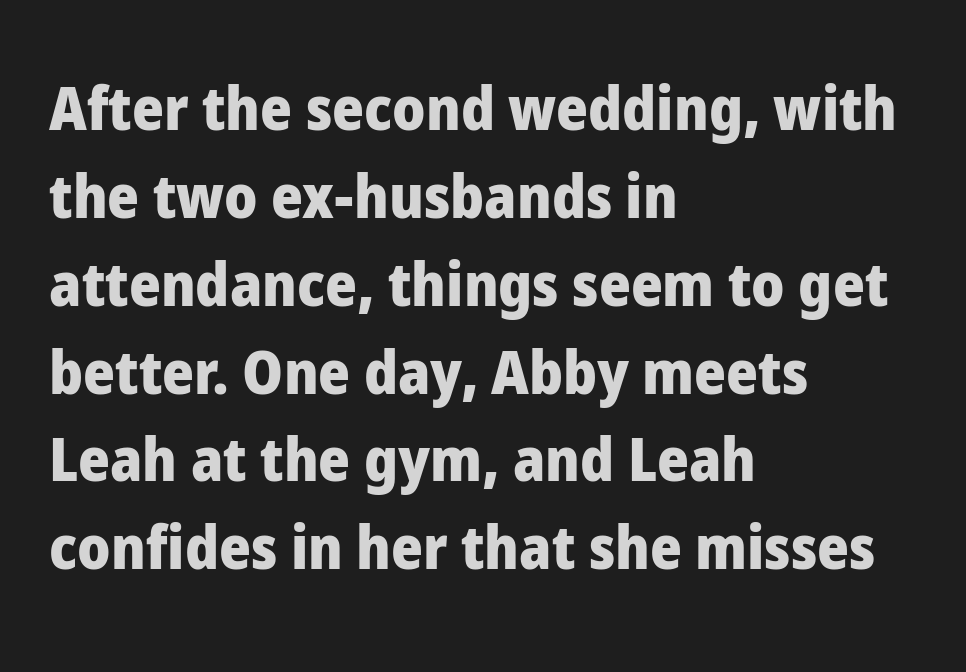
Glance below the letters and you will spot only blank space. Successive baselines arrive at the customary interval. Spacing verdict: proportional, widths tailored to each character. What kind of face is this? One without serifs — a sans. The rendering anchors every line to the left-hand side. Words appear dense and cohesive because spacing is normal.
